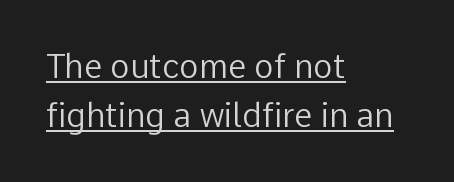
Q: Is the text bold? A: No.
Q: Is the text italic (slanted)? A: No, it is upright.
Q: Is the typeface a serif or a sans-serif typeface? A: Sans-serif.
Q: Is the text underlined? A: Yes.
Q: How is the paragraph aligned? A: Left-aligned.
Q: Is the spacing between letters normal or unusually wide? A: Normal.
Q: Is the spacing between lines tight, normal or loose? A: Normal.
Q: Width (condensed, normal, or wide)? A: Normal.
Q: Stroke contrast? A: Low.
Q: x-height? A: Medium.
Q: Monospaced? A: No.
